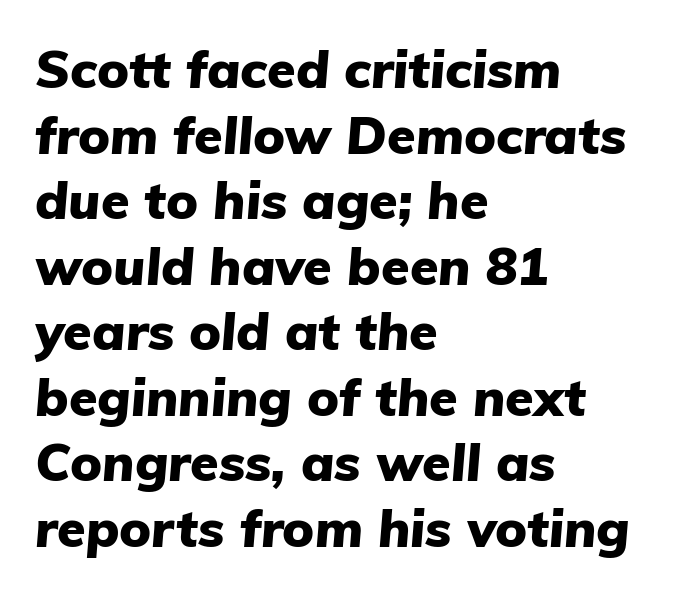
The letterforms sit shoulder to shoulder at normal distance. These words are printed bold, with thick strokes throughout. This sample has the flowing, uneven cadence of proportional lettering. An italicized treatment has been applied to the whole sample. Regular leading.
